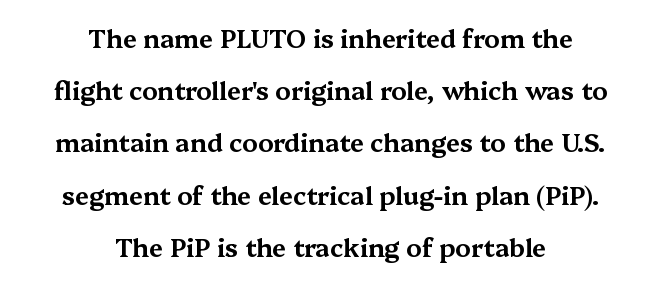
{"italic": "no", "underline": "no", "align": "center", "line_spacing": "loose", "line_spacing_ratio": 2.09, "letter_spacing": "normal", "letter_spacing_em": 0.0, "glyph_px": 25}
